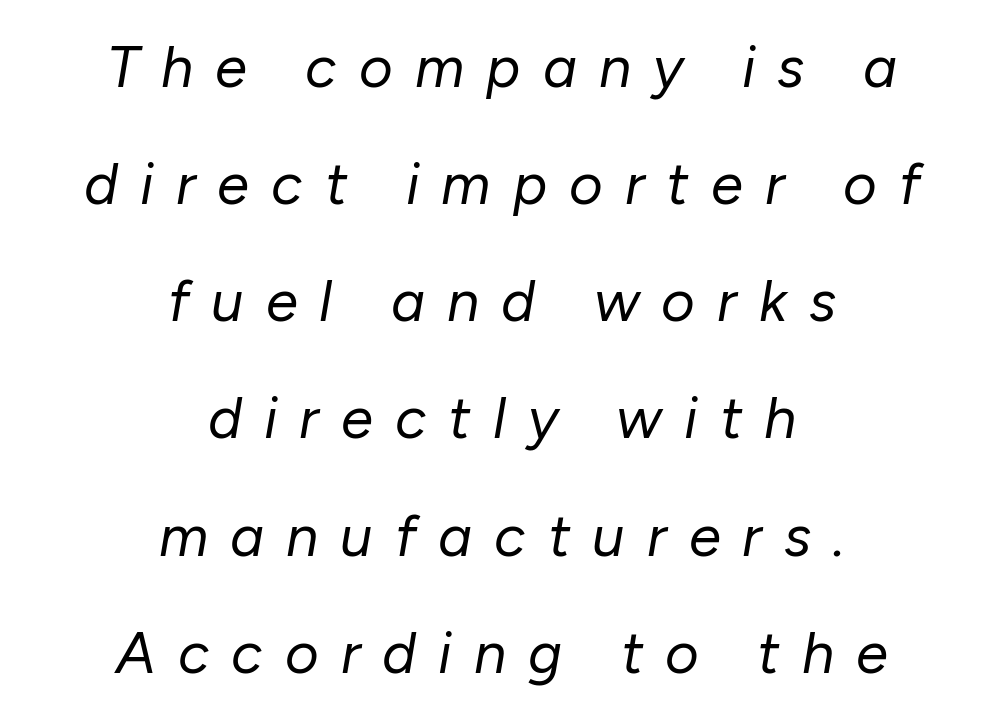
{"italic": "yes", "lean": "right", "slant_degrees": 10, "bold": "no", "weight": "regular", "width": "normal", "stroke_contrast": "low", "x_height": "medium", "monospaced": "no", "underline": "no", "align": "center", "line_spacing": "loose", "line_spacing_ratio": 2.02, "letter_spacing": "wide", "letter_spacing_em": 0.38, "glyph_px": 58}
